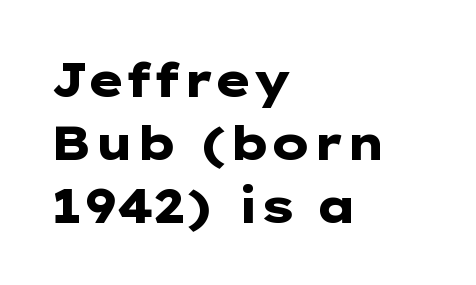
The compositor pushed each line to the left boundary. Each letter keeps its own natural width here, so spacing adapts to shape. Spacing between characters is what you'd get straight out of the box. Strong, thick strokes mark this as bold type. Reading down the column, the eye jumps a familiar distance to each next line.
